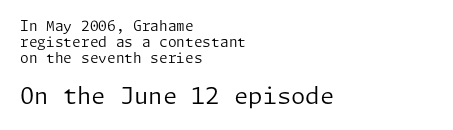
The rendering keeps characters at their native spacing. Tightly led — the rows are bunched. This reads as an unemphasized weight, regular at the heaviest. A student would call this left alignment; a typographer would say flush left, rag right.
